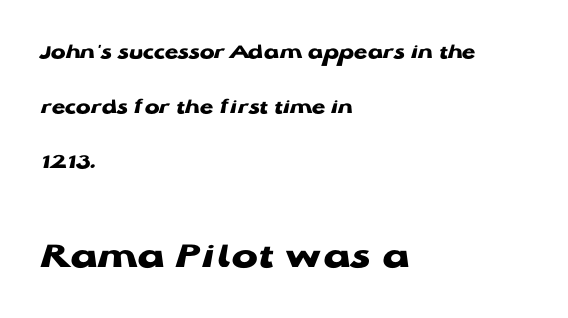
The image shows 39 px heavy, wide sans-serif type, upright; set left-aligned, loose line spacing (2.49x), normal letter spacing, not underlined; the second (bottom) block is 1.77x larger; low stroke contrast and a medium x-height.
